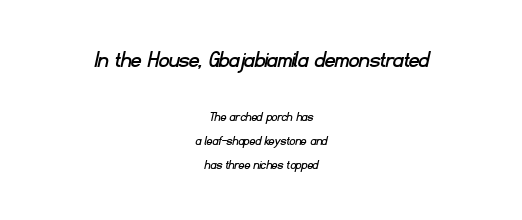
{"underline": "no", "align": "center", "line_spacing_ratio": 1.72, "letter_spacing": "normal", "letter_spacing_em": 0.0, "larger_block": "first", "size_ratio": 1.79, "glyph_px": 25}
